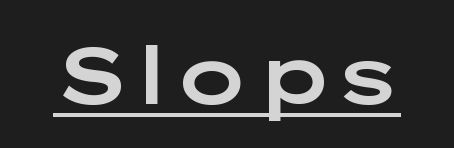
Q: Is the text italic (slanted)? A: No, it is upright.
Q: Is the typeface a serif or a sans-serif typeface? A: Sans-serif.
Q: Is the text underlined? A: Yes.
Q: Is the spacing between letters normal or unusually wide? A: Normal.
Q: Width (condensed, normal, or wide)? A: Wide.
Q: Stroke contrast? A: Low.
Q: x-height? A: Medium.
Q: Monospaced? A: No.
